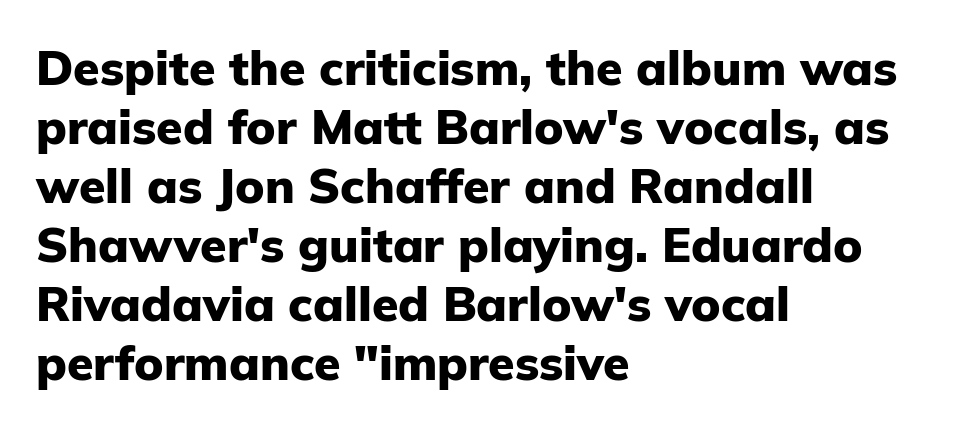
Q: Is the text bold? A: Yes.
Q: Is the text italic (slanted)? A: No, it is upright.
Q: Is the typeface a serif or a sans-serif typeface? A: Sans-serif.
Q: Is the text underlined? A: No.
Q: How is the paragraph aligned? A: Left-aligned.
Q: Is the spacing between letters normal or unusually wide? A: Normal.
Q: Width (condensed, normal, or wide)? A: Normal.
Q: Stroke contrast? A: Low.
Q: x-height? A: Medium.
Q: Monospaced? A: No.
